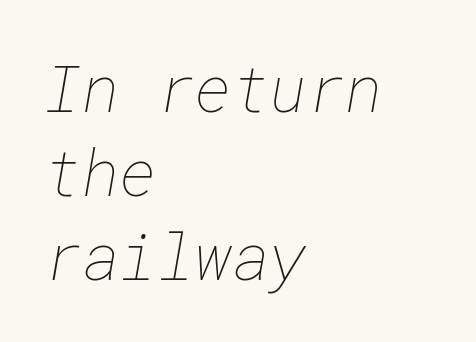
Q: Is the text bold? A: No.
Q: Is the text underlined? A: No.
Q: How is the paragraph aligned? A: Left-aligned.
Q: Is the spacing between letters normal or unusually wide? A: Normal.
Q: Is the spacing between lines tight, normal or loose? A: Normal.
Q: Width (condensed, normal, or wide)? A: Normal.
Q: Stroke contrast? A: Low.
Q: x-height? A: Medium.
